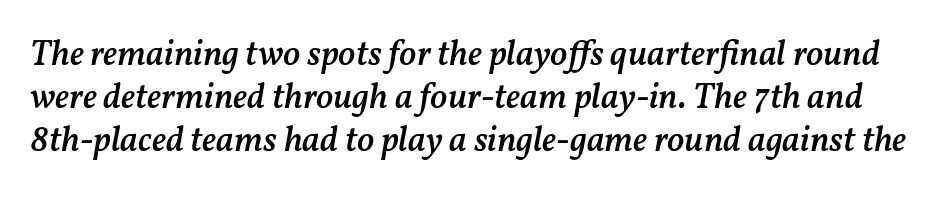
The image shows 36 px semibold type, italic (leaning right); set line spacing 1.2x, normal letter spacing, not underlined; medium stroke contrast and a medium x-height.
